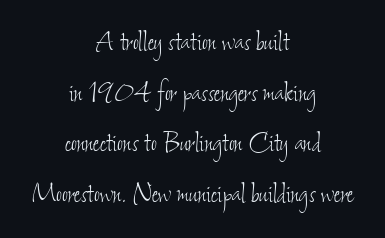
Rule under the text: the space is simply empty. Casual observation: everything's sitting right in the middle. Each letter keeps its own natural width here, so spacing adapts to shape. Summary of weight: not heavy and not bold. Notice how descenders clear the ascenders below comfortably — that's standard leading. Letter spacing: default.
